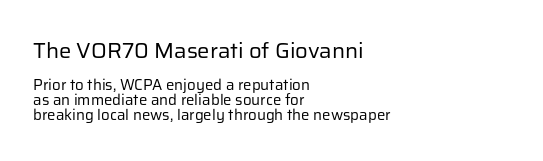
Q: Is the text bold? A: No.
Q: Is the text italic (slanted)? A: No, it is upright.
Q: Is the text underlined? A: No.
Q: How is the paragraph aligned? A: Left-aligned.
Q: Is the spacing between letters normal or unusually wide? A: Normal.
Q: Is the spacing between lines tight, normal or loose? A: Tight.
Q: Which block of text is set in a larger size, the first (top) or the second (bottom)? A: The first (top) one.
